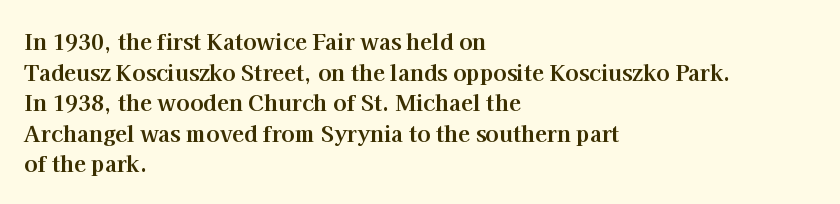
The image shows 22 px bold type, upright; set left-aligned, normal line spacing (1.39x), normal letter spacing, not underlined.
